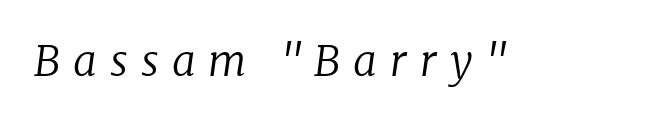
{"serif": "yes", "italic": "yes", "lean": "right", "slant_degrees": 8, "bold": "no", "weight": "regular", "width": "normal", "stroke_contrast": "low", "x_height": "medium", "monospaced": "no", "underline": "no", "letter_spacing": "wide", "letter_spacing_em": 0.31, "glyph_px": 42}
